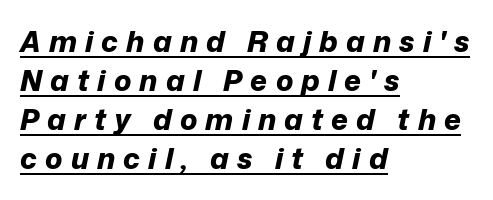
Q: Is the text bold? A: Yes.
Q: Is the text italic (slanted)? A: Yes, it leans right by about 12 degrees.
Q: Is the text underlined? A: Yes.
Q: How is the paragraph aligned? A: Left-aligned.
Q: Is the spacing between letters normal or unusually wide? A: Unusually wide.
Q: Is the spacing between lines tight, normal or loose? A: Normal.
Q: Width (condensed, normal, or wide)? A: Normal.
Q: Stroke contrast? A: Low.
Q: x-height? A: Medium.
Q: Monospaced? A: No.
